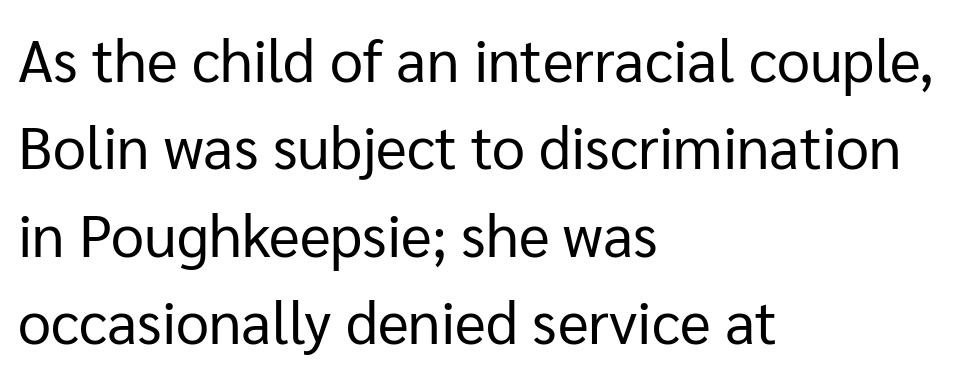
{"serif": "no", "italic": "no", "bold": "no", "weight": "regular", "width": "normal", "stroke_contrast": "low", "x_height": "medium", "monospaced": "no", "underline": "no", "align": "left", "line_spacing": "normal", "line_spacing_ratio": 1.48, "letter_spacing": "normal", "letter_spacing_em": 0.0, "glyph_px": 59}
